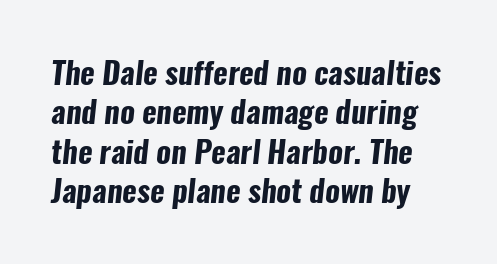
Q: Is the text bold? A: Yes.
Q: Is the typeface a serif or a sans-serif typeface? A: Sans-serif.
Q: Is the text underlined? A: No.
Q: Is the spacing between letters normal or unusually wide? A: Normal.
Q: Is the spacing between lines tight, normal or loose? A: Normal.
Q: Width (condensed, normal, or wide)? A: Condensed.
Q: Stroke contrast? A: Low.
Q: x-height? A: Medium.
Q: Monospaced? A: No.
